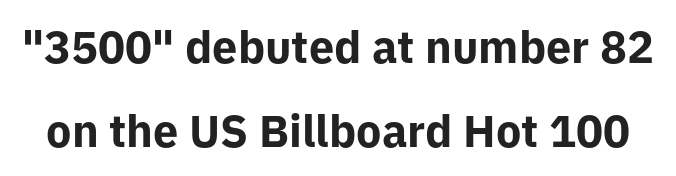
The rendering uses a bold face; every stroke is thick and dark. The axis of the letterforms is exactly vertical. The type is set solid horizontally, with unmodified tracking. The text was rendered using a sans face with plain stroke endings.
